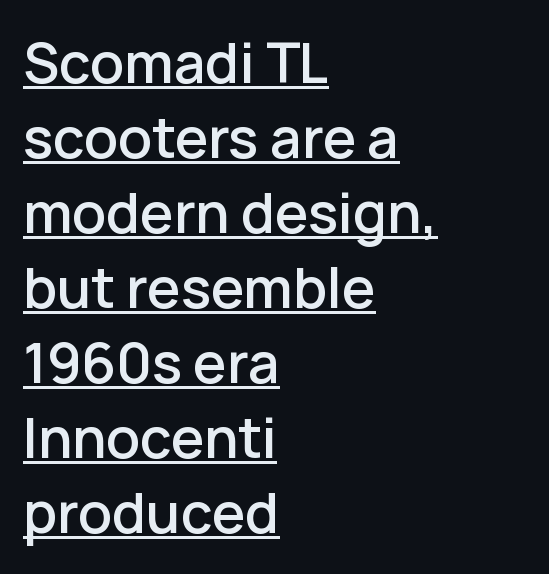
Q: Is the text italic (slanted)? A: No, it is upright.
Q: Is the typeface a serif or a sans-serif typeface? A: Sans-serif.
Q: Is the text underlined? A: Yes.
Q: How is the paragraph aligned? A: Left-aligned.
Q: Is the spacing between letters normal or unusually wide? A: Normal.
Q: Is the spacing between lines tight, normal or loose? A: Normal.
Q: Width (condensed, normal, or wide)? A: Normal.
Q: Stroke contrast? A: Low.
Q: x-height? A: Medium.
Q: Monospaced? A: No.
